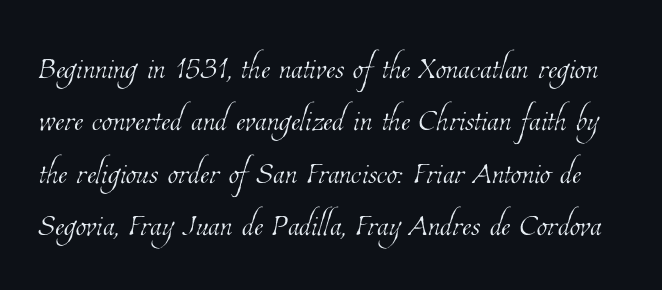
Caption: standard tracking, unaltered. Weight: in the light-to-regular range. Here the designer chose a conventional face with non-uniform glyph widths. Just letters on the line, the space beneath them empty.
